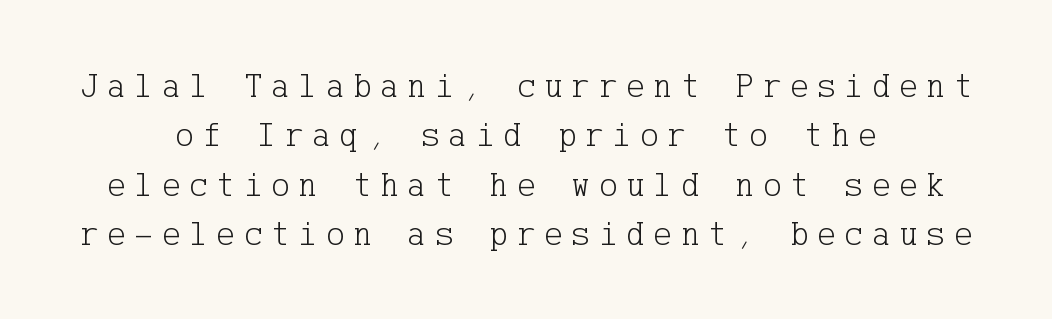
{"serif": "yes", "italic": "no", "bold": "no", "weight": "light", "width": "normal", "stroke_contrast": "low", "x_height": "medium", "underline": "no", "align": "center", "line_spacing": "normal", "line_spacing_ratio": 1.41, "letter_spacing": "wide", "letter_spacing_em": 0.25, "glyph_px": 35}
